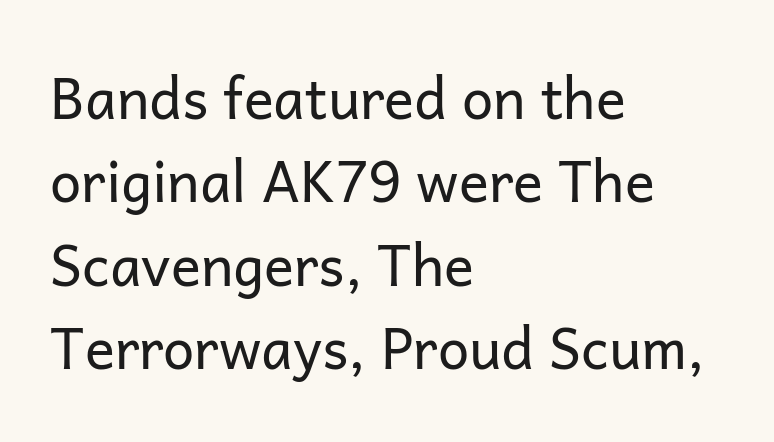
{"serif": "no", "italic": "no", "bold": "no", "weight": "regular", "width": "normal", "stroke_contrast": "low", "x_height": "medium", "monospaced": "no", "underline": "no", "align": "left", "line_spacing": "normal", "line_spacing_ratio": 1.49, "letter_spacing": "normal", "letter_spacing_em": 0.0, "glyph_px": 56}
